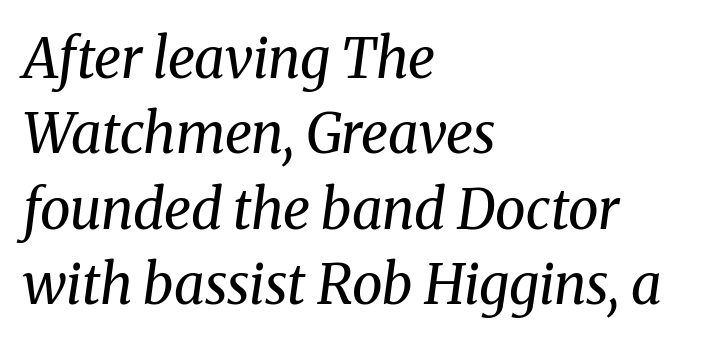
Q: Is the text bold? A: No.
Q: Is the text italic (slanted)? A: Yes, it leans right by about 8 degrees.
Q: Is the typeface a serif or a sans-serif typeface? A: Serif.
Q: Is the text underlined? A: No.
Q: How is the paragraph aligned? A: Left-aligned.
Q: Is the spacing between letters normal or unusually wide? A: Normal.
Q: Is the spacing between lines tight, normal or loose? A: Normal.
Q: Width (condensed, normal, or wide)? A: Normal.
Q: Stroke contrast? A: Medium.
Q: x-height? A: Medium.
Q: Monospaced? A: No.
